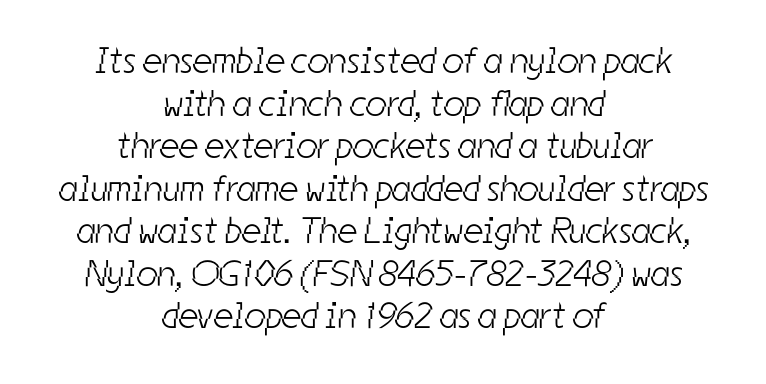
Q: Is the text bold? A: No.
Q: Is the typeface a serif or a sans-serif typeface? A: Sans-serif.
Q: Is the text underlined? A: No.
Q: How is the paragraph aligned? A: Centered.
Q: Is the spacing between letters normal or unusually wide? A: Normal.
Q: Is the spacing between lines tight, normal or loose? A: Tight.
Q: Width (condensed, normal, or wide)? A: Condensed.
Q: Stroke contrast? A: Low.
Q: x-height? A: Medium.
Q: Monospaced? A: No.
